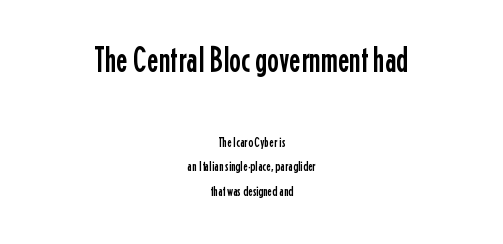
The image shows 35 px condensed sans-serif type, upright; set centered, line spacing 1.76x, normal letter spacing, not underlined; the first (top) block is 2.5x larger; low stroke contrast and a medium x-height.
